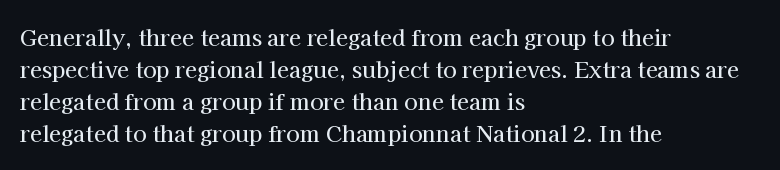
Q: Is the text italic (slanted)? A: No, it is upright.
Q: Is the text underlined? A: No.
Q: How is the paragraph aligned? A: Left-aligned.
Q: Is the spacing between letters normal or unusually wide? A: Normal.
Q: Is the spacing between lines tight, normal or loose? A: Normal.
